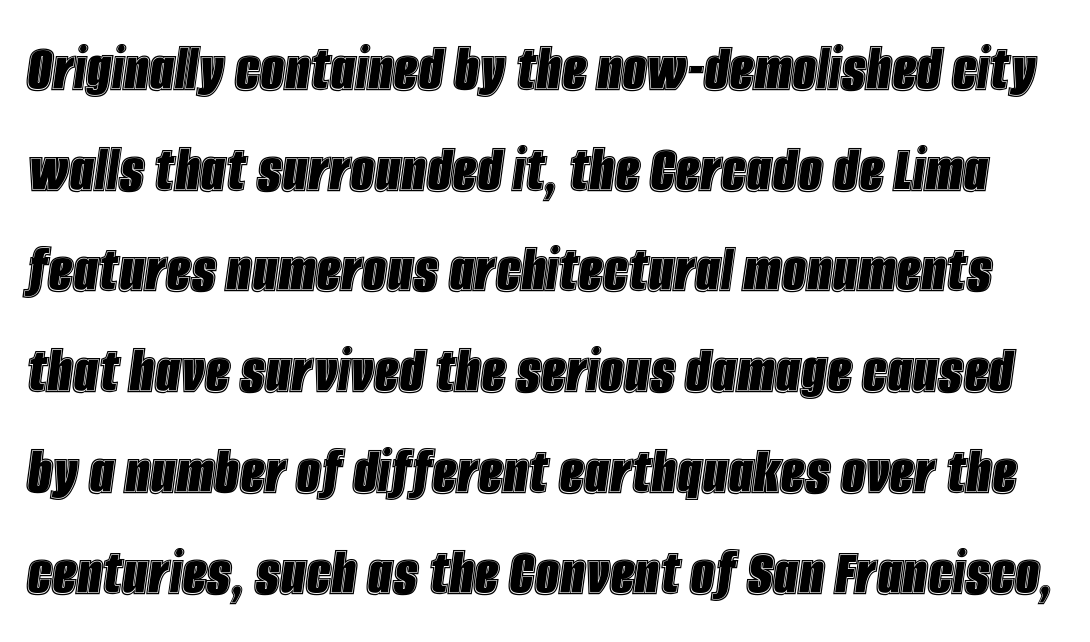
The image shows 69 px condensed type, italic (leaning right); set normal line spacing (1.46x), normal letter spacing, not underlined; a large x-height.
